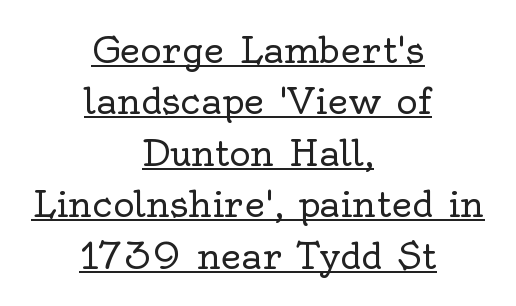
The image shows 36 px regular-weight serif type, upright; set centered, normal line spacing (1.43x), normal letter spacing, underlined; a small x-height.
